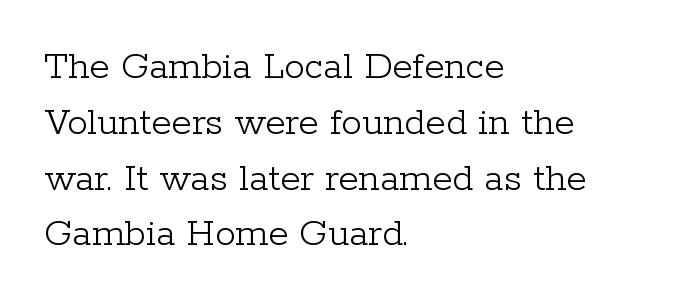
This is the regular roman posture of the typeface. The rendering uses natural spacing where letterforms have individual widths. A classic flush-left, rag-right setting is used for this passage. The type is set solid horizontally, with unmodified tracking. Compared with typical paragraphs, the rows here are spaced about the same. Yep, those are serifs on the letters.
